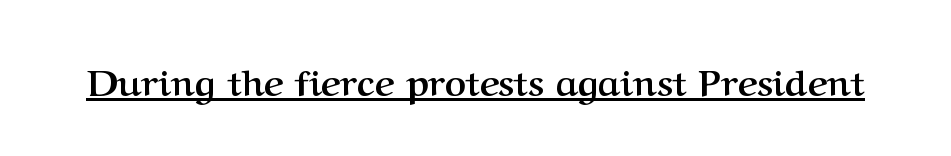
Q: Is the text bold? A: Yes.
Q: Is the text italic (slanted)? A: No, it is upright.
Q: Is the typeface a serif or a sans-serif typeface? A: Serif.
Q: Is the text underlined? A: Yes.
Q: Is the spacing between letters normal or unusually wide? A: Normal.
Q: Width (condensed, normal, or wide)? A: Normal.
Q: Stroke contrast? A: Medium.
Q: x-height? A: Medium.
Q: Monospaced? A: No.
